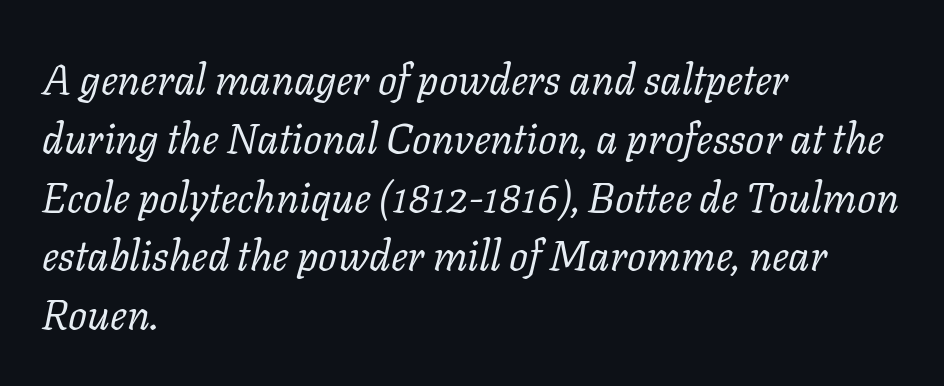
The image shows 42 px regular-weight serif type, italic (leaning right); set left-aligned, normal line spacing (1.4x), normal letter spacing, not underlined; low stroke contrast and a medium x-height.
